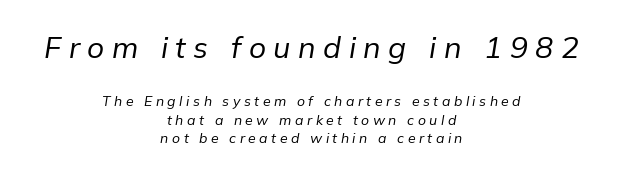
The image shows 30 px regular-weight type, italic (leaning right); set centered, normal line spacing (1.33x), unusually wide letter spacing (+0.25 em), not underlined; the first (top) block is 2.14x larger; low stroke contrast and a medium x-height.
